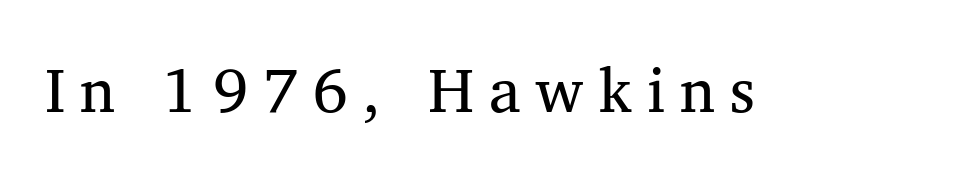
You could only call the tracking loose — the letters float apart. Is this a fixed-width face? No — the glyphs have proportional, varying widths. Every character sits straight up, as roman type does. Is this a sans? No — the strokes have serifs.
